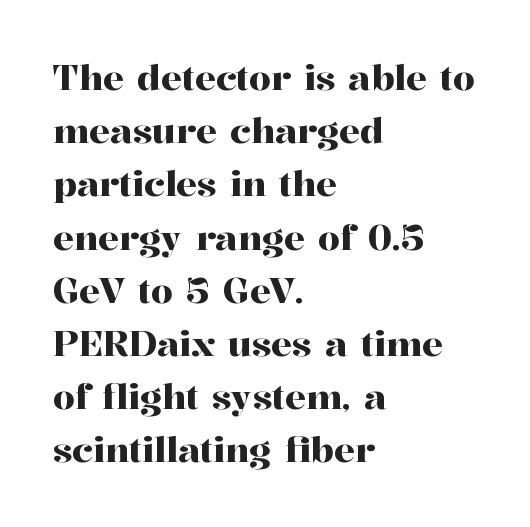
Compared with a centered layout, this one pins lines to the left instead. You can tell from the footed stems that serif type was used. Has an underline been added? It has not. Between one letter and the next there's only the usual sliver of space. Note the varied advance widths — an 'i' is clearly narrower than an 'm'. A typesetter would call this leading conventional body-copy spacing.
